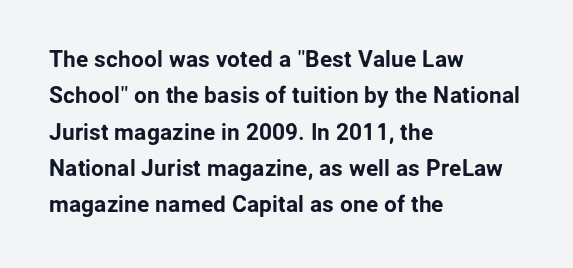
Q: Is the text italic (slanted)? A: No, it is upright.
Q: Is the text underlined? A: No.
Q: How is the paragraph aligned? A: Left-aligned.
Q: Is the spacing between letters normal or unusually wide? A: Normal.
Q: Is the spacing between lines tight, normal or loose? A: Normal.
